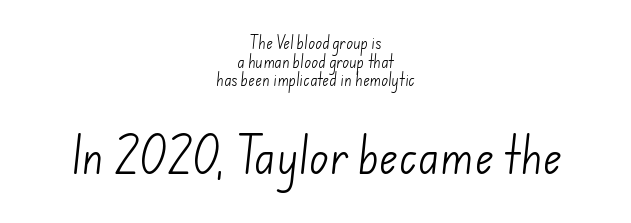
Q: Is the text bold? A: No.
Q: Is the typeface a serif or a sans-serif typeface? A: Sans-serif.
Q: Is the text underlined? A: No.
Q: How is the paragraph aligned? A: Centered.
Q: Is the spacing between letters normal or unusually wide? A: Normal.
Q: Is the spacing between lines tight, normal or loose? A: Normal.
Q: Which block of text is set in a larger size, the first (top) or the second (bottom)? A: The second (bottom) one.
Q: Width (condensed, normal, or wide)? A: Normal.
Q: Stroke contrast? A: Low.
Q: x-height? A: Small.
Q: Monospaced? A: No.
